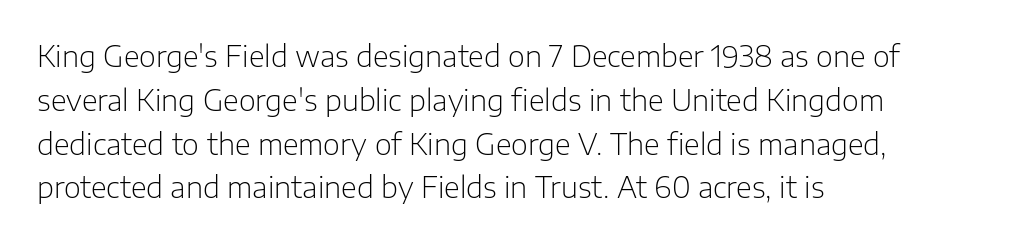
Q: Is the text bold? A: No.
Q: Is the text italic (slanted)? A: No, it is upright.
Q: Is the typeface a serif or a sans-serif typeface? A: Sans-serif.
Q: Is the text underlined? A: No.
Q: How is the paragraph aligned? A: Left-aligned.
Q: Is the spacing between letters normal or unusually wide? A: Normal.
Q: Is the spacing between lines tight, normal or loose? A: Normal.
Q: Width (condensed, normal, or wide)? A: Normal.
Q: Stroke contrast? A: Low.
Q: x-height? A: Medium.
Q: Monospaced? A: No.
